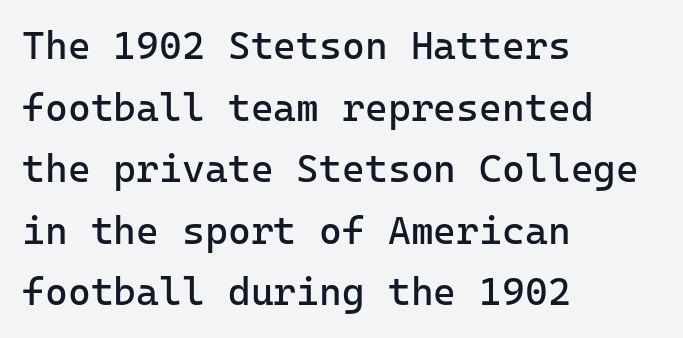
Q: Is the text bold? A: No.
Q: Is the text italic (slanted)? A: No, it is upright.
Q: Is the typeface a serif or a sans-serif typeface? A: Sans-serif.
Q: Is the text underlined? A: No.
Q: How is the paragraph aligned? A: Left-aligned.
Q: Is the spacing between letters normal or unusually wide? A: Normal.
Q: Is the spacing between lines tight, normal or loose? A: Normal.
Q: Width (condensed, normal, or wide)? A: Normal.
Q: Stroke contrast? A: Low.
Q: x-height? A: Medium.
